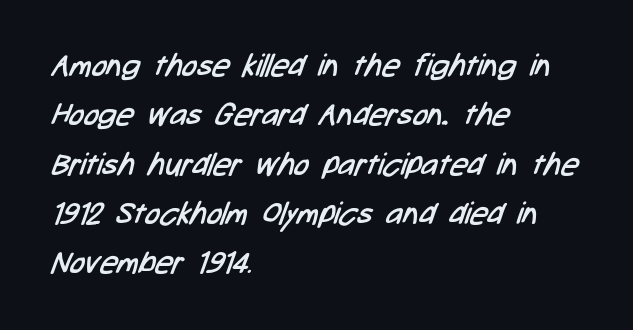
The image shows 31 px regular-weight, condensed sans-serif type; set left-aligned, normal line spacing (1.59x), normal letter spacing, not underlined; low stroke contrast and a medium x-height.
